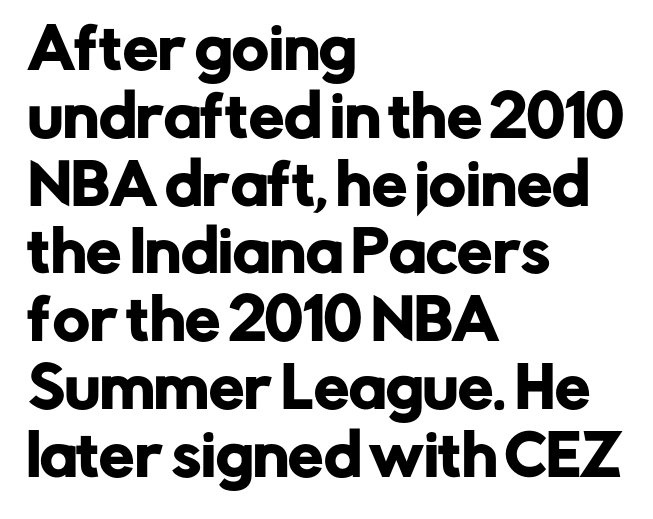
Posture: vertical. Standard letterfit; no display-style spreading of the glyphs. Looks like regular typesetting: each glyph gets only the width it needs. Horizontally, the lines are justified to the leading edge only. Unmarked baselines from the first word to the last. Serif or sans? Sans — the stroke terminals are bare.
